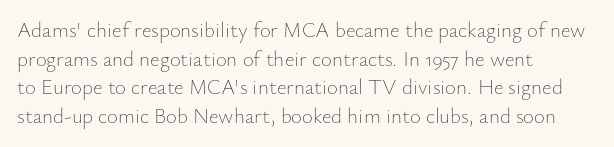
Line beginnings align vertically; line endings do not. Whoever set this chose a conventional vertical rhythm. Stroke mass is kept to a normal reading level or below. Nobody touched the tracking dial on this one.
